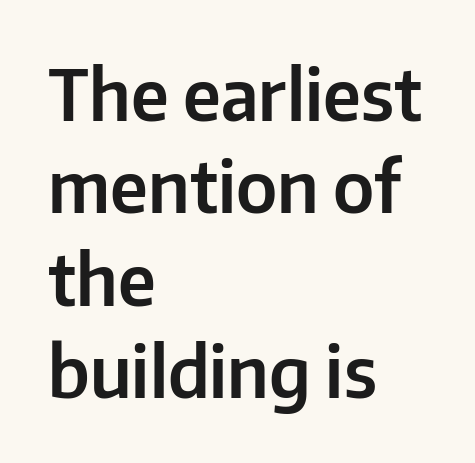
Caption: standard tracking, unaltered. Just letters on the line, the space beneath them empty. If you measured baseline to baseline, you'd find a middling distance. Left-aligned paragraph, ragged on the right. These lines were composed using upright roman letters.
